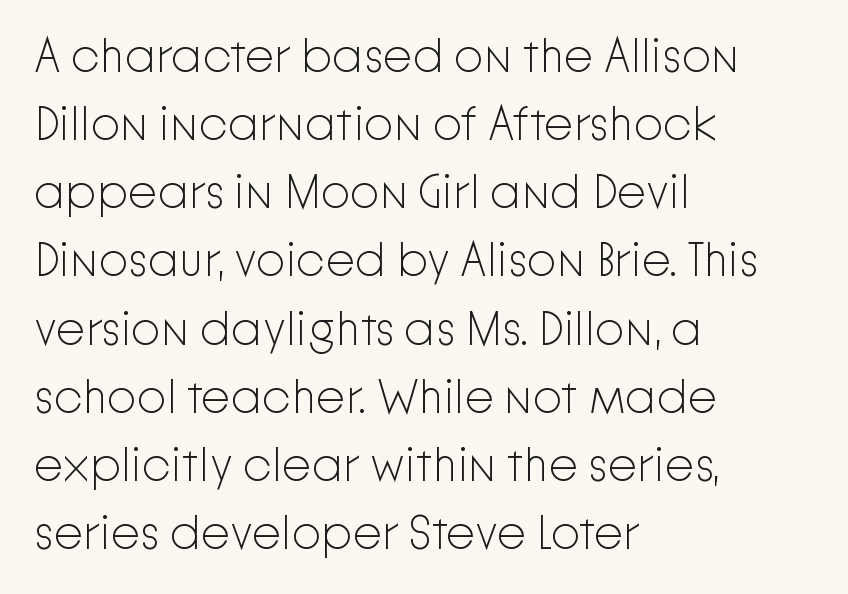
The image shows 47 px light sans-serif type, upright; set left-aligned, normal line spacing (1.45x), normal letter spacing, not underlined; low stroke contrast and a medium x-height.
